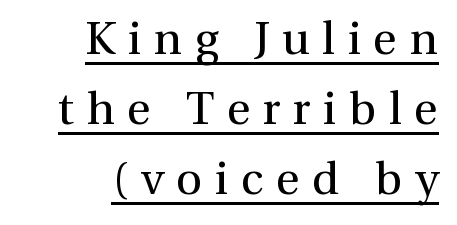
{"serif": "yes", "italic": "no", "bold": "no", "weight": "regular", "width": "normal", "x_height": "medium", "monospaced": "no", "underline": "yes", "align": "right", "line_spacing": "normal", "line_spacing_ratio": 1.52, "letter_spacing": "wide", "letter_spacing_em": 0.27, "glyph_px": 46}
